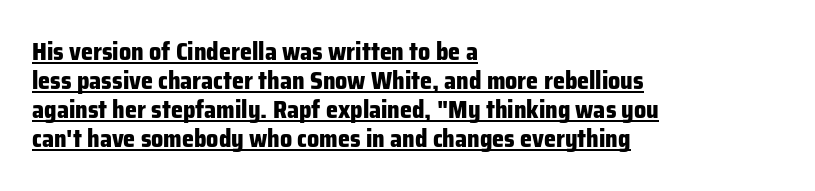
{"italic": "no", "bold": "yes", "underline": "yes", "align": "left", "line_spacing_ratio": 1.21, "letter_spacing": "normal", "letter_spacing_em": 0.0, "glyph_px": 24}
